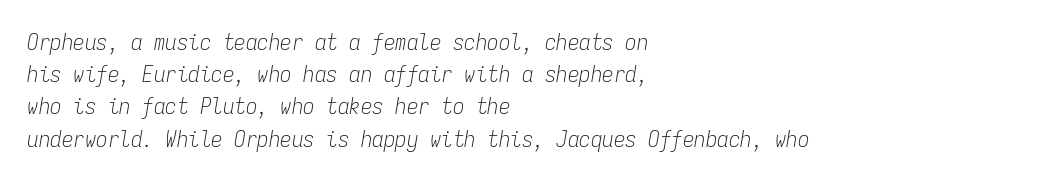
Q: Is the text bold? A: No.
Q: Is the text italic (slanted)? A: Yes, it leans right by about 9 degrees.
Q: Is the text underlined? A: No.
Q: How is the paragraph aligned? A: Left-aligned.
Q: Is the spacing between letters normal or unusually wide? A: Normal.
Q: Is the spacing between lines tight, normal or loose? A: Normal.
